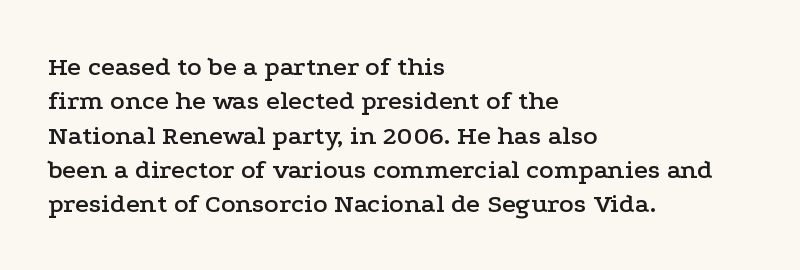
{"italic": "no", "underline": "no", "align": "left", "line_spacing": "normal", "line_spacing_ratio": 1.27, "letter_spacing": "normal", "letter_spacing_em": 0.0, "glyph_px": 27}
